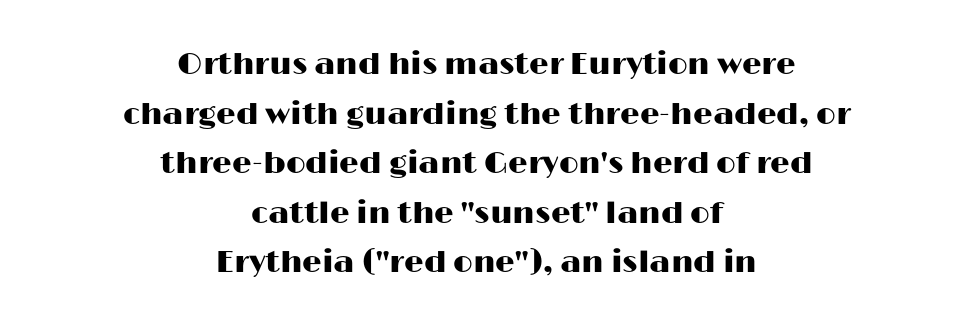
Q: Is the text italic (slanted)? A: No, it is upright.
Q: Is the typeface a serif or a sans-serif typeface? A: Sans-serif.
Q: Is the text underlined? A: No.
Q: How is the paragraph aligned? A: Centered.
Q: Is the spacing between letters normal or unusually wide? A: Normal.
Q: Is the spacing between lines tight, normal or loose? A: Normal.
Q: Width (condensed, normal, or wide)? A: Wide.
Q: Stroke contrast? A: High.
Q: x-height? A: Medium.
Q: Monospaced? A: No.
